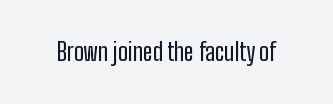
Q: Is the text italic (slanted)? A: No, it is upright.
Q: Is the text underlined? A: No.
Q: Is the spacing between letters normal or unusually wide? A: Normal.
